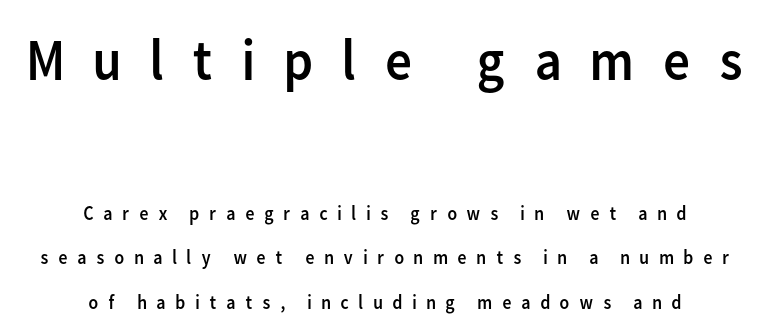
The image shows 59 px regular-weight sans-serif type, upright; set centered, loose line spacing (2.23x), unusually wide letter spacing (+0.45 em), not underlined; the first (top) block is 2.95x larger; low stroke contrast and a medium x-height.
